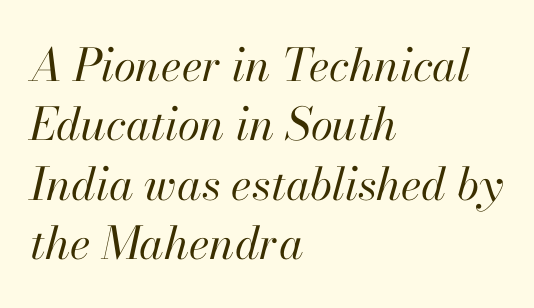
Q: Is the text bold? A: No.
Q: Is the text italic (slanted)? A: Yes, it leans right by about 13 degrees.
Q: Is the text underlined? A: No.
Q: How is the paragraph aligned? A: Left-aligned.
Q: Is the spacing between letters normal or unusually wide? A: Normal.
Q: Is the spacing between lines tight, normal or loose? A: Normal.
Q: Width (condensed, normal, or wide)? A: Normal.
Q: Stroke contrast? A: High.
Q: x-height? A: Small.
Q: Monospaced? A: No.
